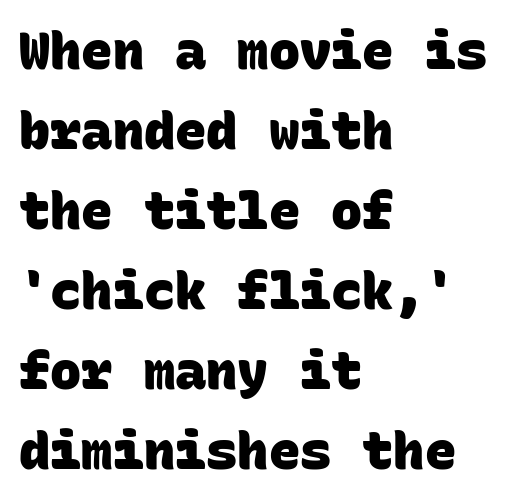
The image shows 52 px heavy sans-serif type, monospaced; set left-aligned, normal line spacing (1.54x), normal letter spacing, not underlined; low stroke contrast and a large x-height.
